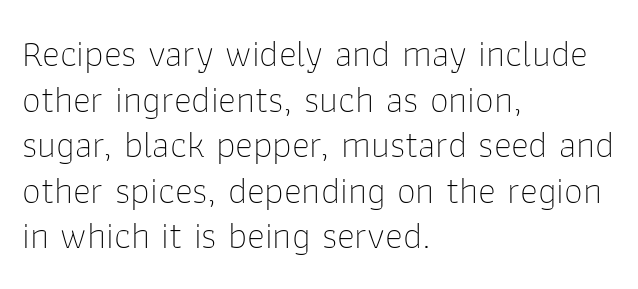
{"serif": "no", "italic": "no", "bold": "no", "weight": "thin", "width": "normal", "stroke_contrast": "low", "x_height": "medium", "monospaced": "no", "underline": "no", "align": "left", "line_spacing_ratio": 1.2, "letter_spacing": "normal", "letter_spacing_em": 0.0, "glyph_px": 38}
